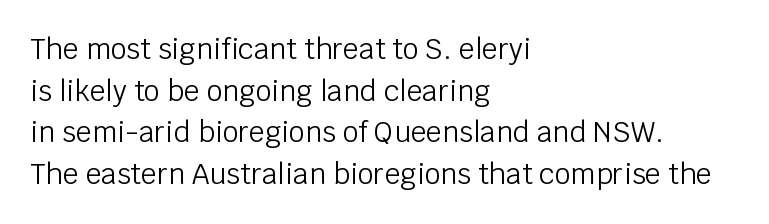
The ragged edge is on the right, which tells us the setting is flush left. The line-height multiplier appears to be the usual default. A typesetter would call this proportional, since set widths differ per character. I'd call this a sans setting — the letters go barefoot. The line texture is even and compact thanks to regular tracking.
